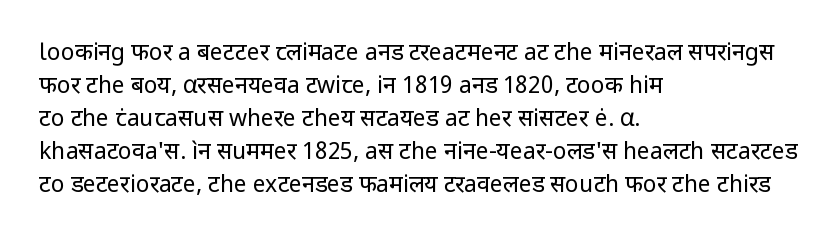
Q: Is the text bold? A: No.
Q: Is the text italic (slanted)? A: No, it is upright.
Q: Is the text underlined? A: No.
Q: How is the paragraph aligned? A: Left-aligned.
Q: Is the spacing between letters normal or unusually wide? A: Normal.
Q: Is the spacing between lines tight, normal or loose? A: Normal.
